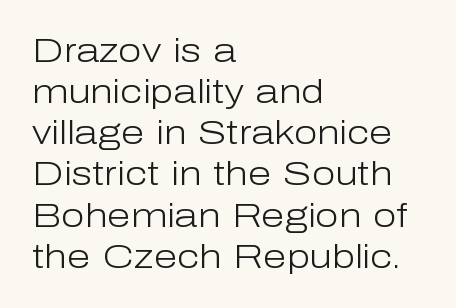
{"serif": "no", "italic": "no", "bold": "no", "weight": "light", "width": "normal", "stroke_contrast": "low", "x_height": "medium", "monospaced": "no", "underline": "no", "align": "left", "line_spacing_ratio": 1.21, "letter_spacing": "normal", "letter_spacing_em": 0.0, "glyph_px": 34}
